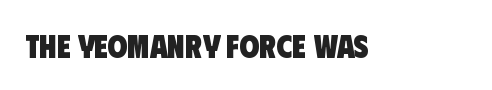
The image shows 32 px heavy, condensed sans-serif type; set normal letter spacing, not underlined; low stroke contrast and a large x-height.
